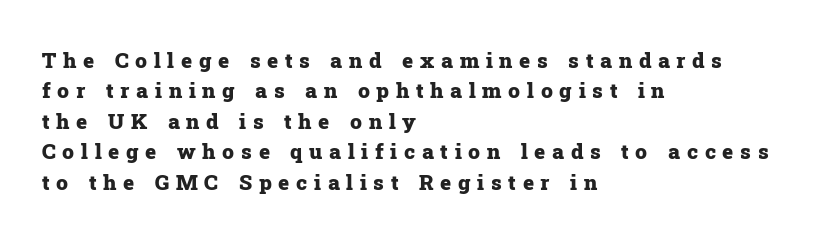
The image shows 21 px bold type, upright; set left-aligned, normal line spacing (1.45x), unusually wide letter spacing (+0.32 em), not underlined.
